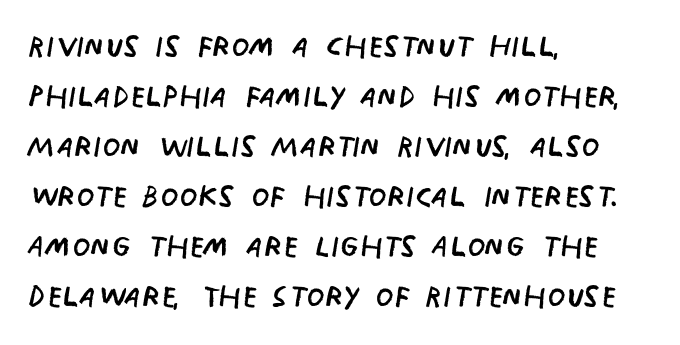
{"serif": "no", "bold": "no", "weight": "regular", "width": "condensed", "stroke_contrast": "low", "x_height": "large", "monospaced": "no", "underline": "no", "align": "left", "line_spacing_ratio": 1.22, "letter_spacing": "normal", "letter_spacing_em": 0.0, "glyph_px": 41}
